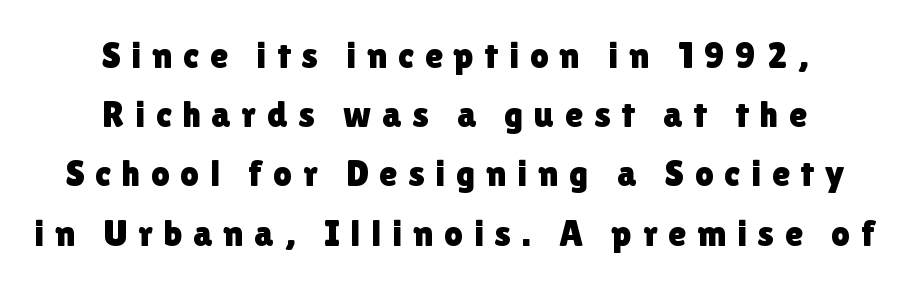
The image shows 37 px sans-serif type, upright; set centered, normal line spacing (1.6x), unusually wide letter spacing (+0.29 em), not underlined; a medium x-height.
